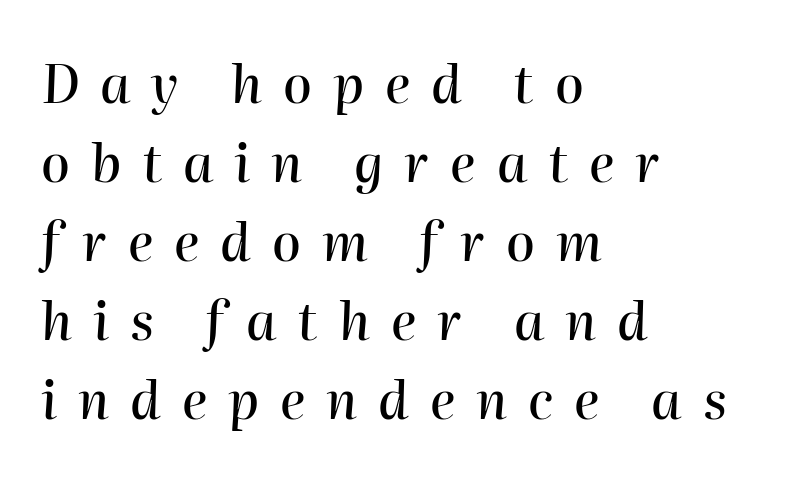
Q: Is the text italic (slanted)? A: Yes, it leans right by about 2 degrees.
Q: Is the text underlined? A: No.
Q: How is the paragraph aligned? A: Left-aligned.
Q: Is the spacing between letters normal or unusually wide? A: Unusually wide.
Q: Is the spacing between lines tight, normal or loose? A: Normal.
Q: Width (condensed, normal, or wide)? A: Normal.
Q: Stroke contrast? A: High.
Q: x-height? A: Medium.
Q: Monospaced? A: No.
